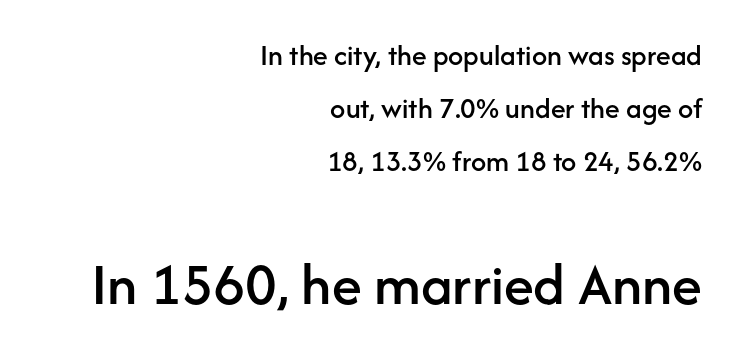
{"serif": "no", "italic": "no", "width": "normal", "stroke_contrast": "low", "x_height": "medium", "monospaced": "no", "underline": "no", "align": "right", "line_spacing_ratio": 1.77, "letter_spacing": "normal", "letter_spacing_em": 0.0, "larger_block": "second", "size_ratio": 2.03, "glyph_px": 61}
